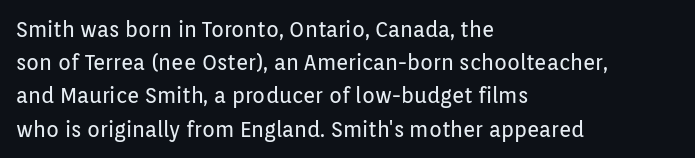
The face looks like a standard text weight, possibly lighter. Short and long lines alike share a common starting point at left. Vertically, the passage feels balanced, rows spaced as you'd expect. A bare baseline throughout the passage. Here the glyphs are tracked normally, forming tight word shapes.
